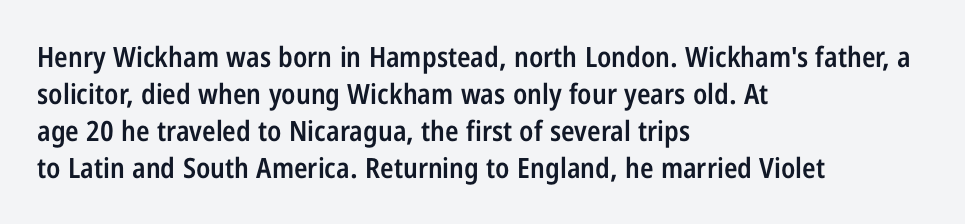
The image shows 28 px semibold, condensed sans-serif type, upright; set left-aligned, normal line spacing (1.32x), normal letter spacing, not underlined; low stroke contrast and a medium x-height.
